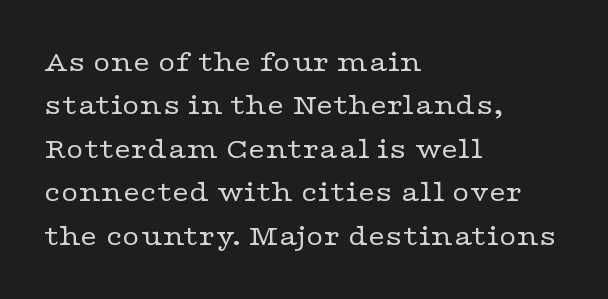
Each line starts at the same left margin while the right side varies. The lettering holds an erect, upright posture throughout. Look at the bottom of the vertical strokes: they flare into serifs here. Tracking here is standard; glyphs follow each other at the usual distance. The passage shown is not bold in any degree.
